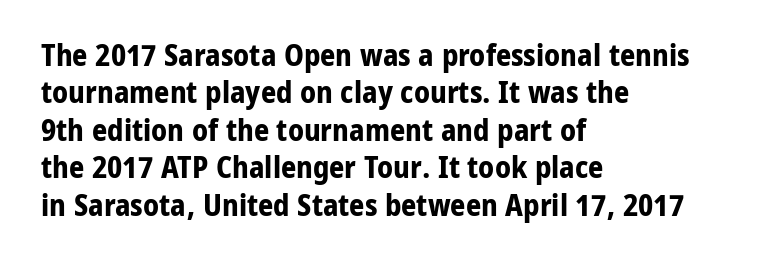
Q: Is the text bold? A: Yes.
Q: Is the text italic (slanted)? A: No, it is upright.
Q: Is the typeface a serif or a sans-serif typeface? A: Sans-serif.
Q: Is the text underlined? A: No.
Q: How is the paragraph aligned? A: Left-aligned.
Q: Is the spacing between letters normal or unusually wide? A: Normal.
Q: Is the spacing between lines tight, normal or loose? A: Normal.
Q: Width (condensed, normal, or wide)? A: Normal.
Q: Stroke contrast? A: Low.
Q: x-height? A: Medium.
Q: Monospaced? A: No.
